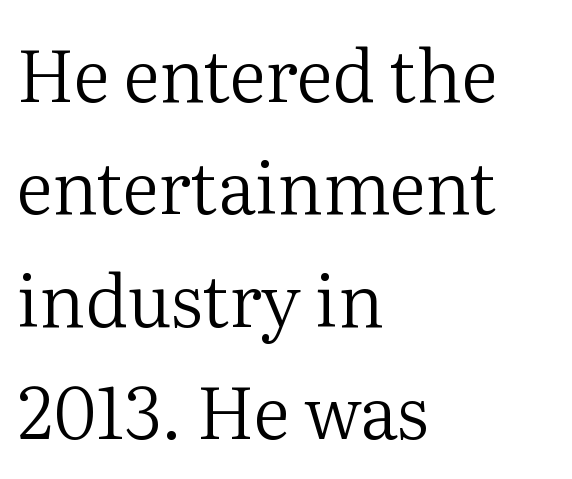
The passage shown is not bold in any degree. In terms of leading, this rendering sits right in the middle. A student would call this left alignment; a typographer would say flush left, rag right. Vertical strokes here are truly vertical.
